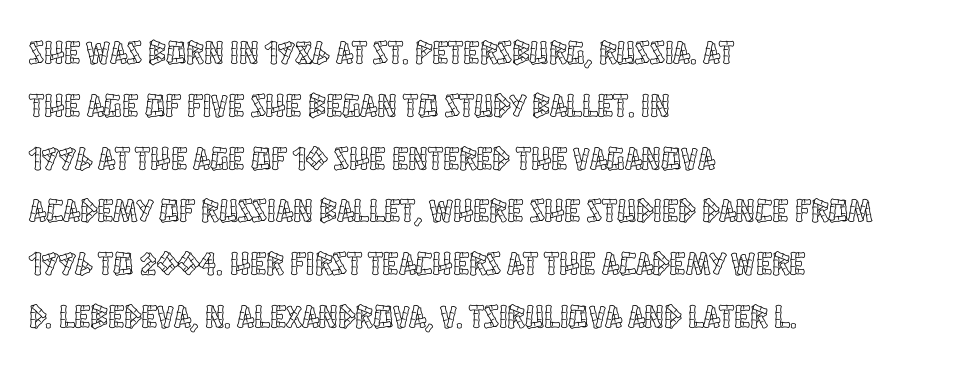
If you drew a ruler down the left edge, every line would touch it. Tall strokes in this sample are plumb rather than angled. A clean baseline with only descenders dipping below it. Varying glyph widths throughout — classic text-font behaviour.
